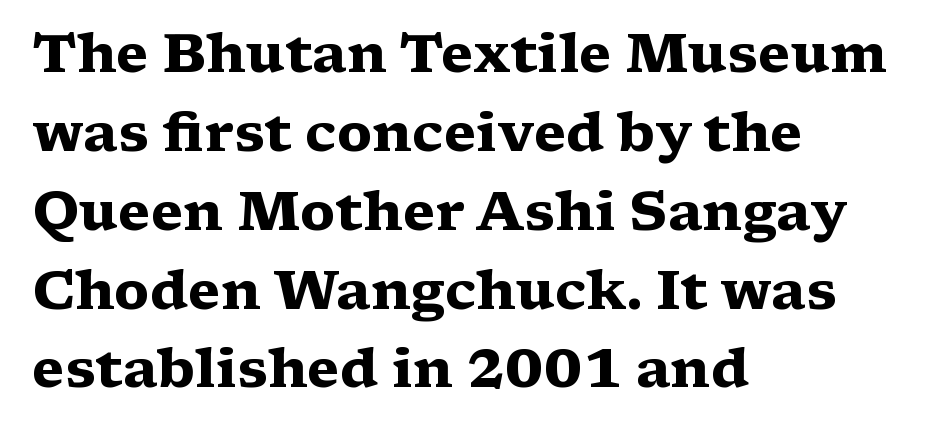
{"serif": "yes", "italic": "no", "bold": "yes", "weight": "heavy", "width": "wide", "stroke_contrast": "medium", "x_height": "medium", "monospaced": "no", "underline": "no", "align": "left", "line_spacing": "normal", "line_spacing_ratio": 1.46, "letter_spacing": "normal", "letter_spacing_em": 0.0, "glyph_px": 54}
